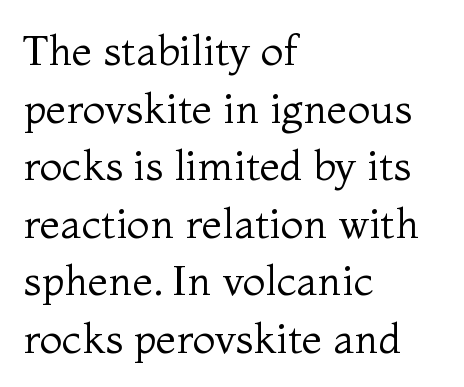
{"serif": "yes", "italic": "no", "bold": "no", "weight": "regular", "width": "normal", "stroke_contrast": "medium", "x_height": "medium", "monospaced": "no", "underline": "no", "align": "left", "line_spacing": "normal", "line_spacing_ratio": 1.37, "letter_spacing": "normal", "letter_spacing_em": 0.0, "glyph_px": 42}
